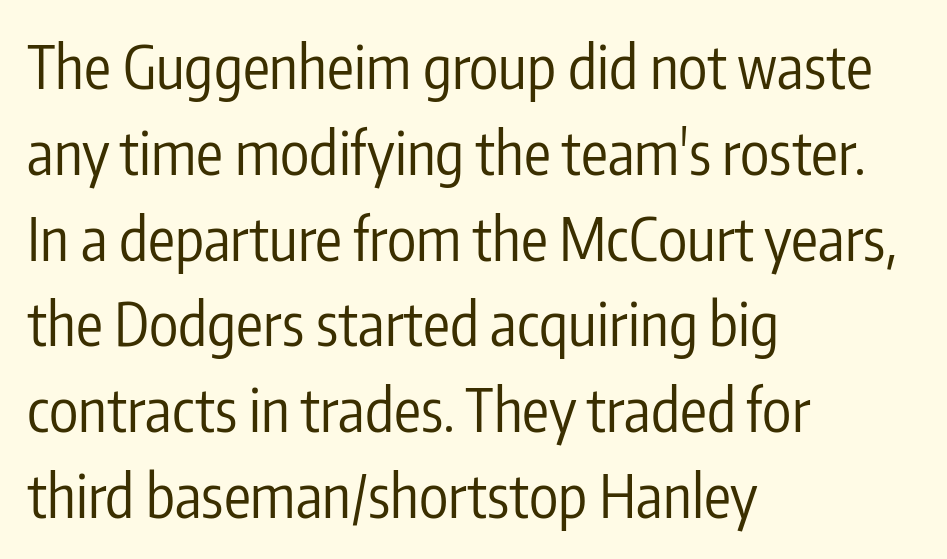
{"serif": "no", "italic": "no", "bold": "no", "weight": "regular", "width": "condensed", "stroke_contrast": "low", "x_height": "medium", "monospaced": "no", "underline": "no", "align": "left", "line_spacing": "normal", "line_spacing_ratio": 1.43, "letter_spacing": "normal", "letter_spacing_em": 0.0, "glyph_px": 60}
